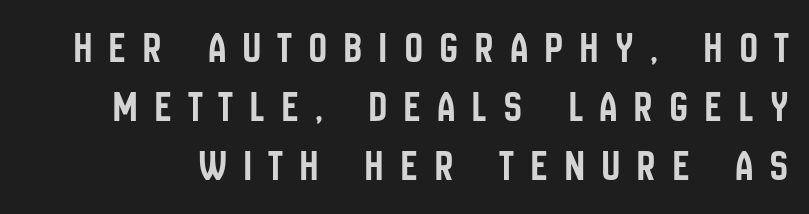
The baseline area is clear. The leading is moderate, giving the passage an even texture. This is roman type, the default non-slanted kind. The text was rendered using a sans face with plain stroke endings. Caption: expanded tracking, letters set apart. Is this a fixed-width face? No — the glyphs have proportional, varying widths.
